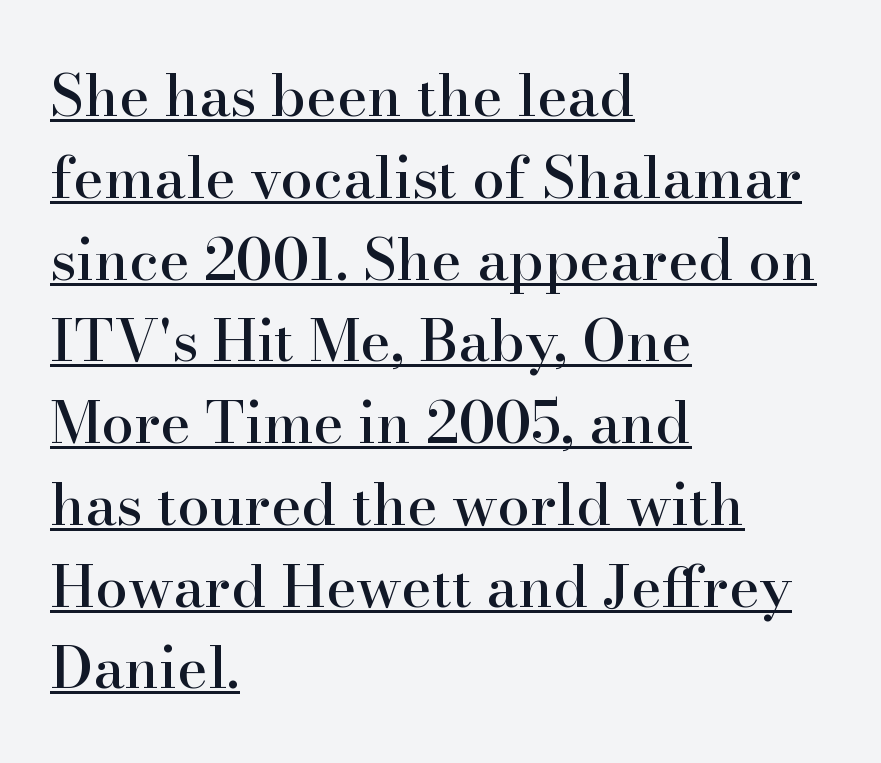
The image shows 58 px serif type, upright; set left-aligned, normal line spacing (1.41x), normal letter spacing, underlined; high stroke contrast and a small x-height.
